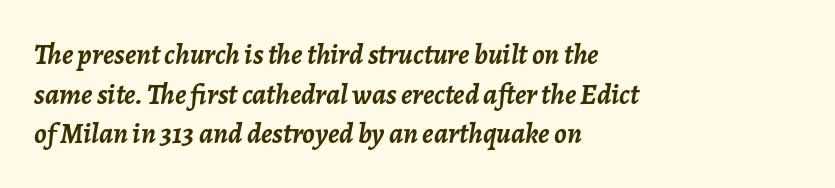
Q: Is the text bold? A: Yes.
Q: Is the text italic (slanted)? A: Yes, it leans right by about 7 degrees.
Q: Is the text underlined? A: No.
Q: How is the paragraph aligned? A: Left-aligned.
Q: Is the spacing between letters normal or unusually wide? A: Normal.
Q: Is the spacing between lines tight, normal or loose? A: Normal.
Q: Width (condensed, normal, or wide)? A: Normal.
Q: Stroke contrast? A: Low.
Q: x-height? A: Medium.
Q: Monospaced? A: No.
